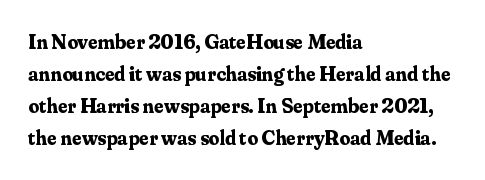
Tracking value appears to be zero — textbook default spacing. Is the type bold? Yes — the strokes are clearly thick and heavy. The block of text has a typical density, with ordinary space between rows. The rag falls on the right side of this text block. Words float on clear page, feet unadorned.
